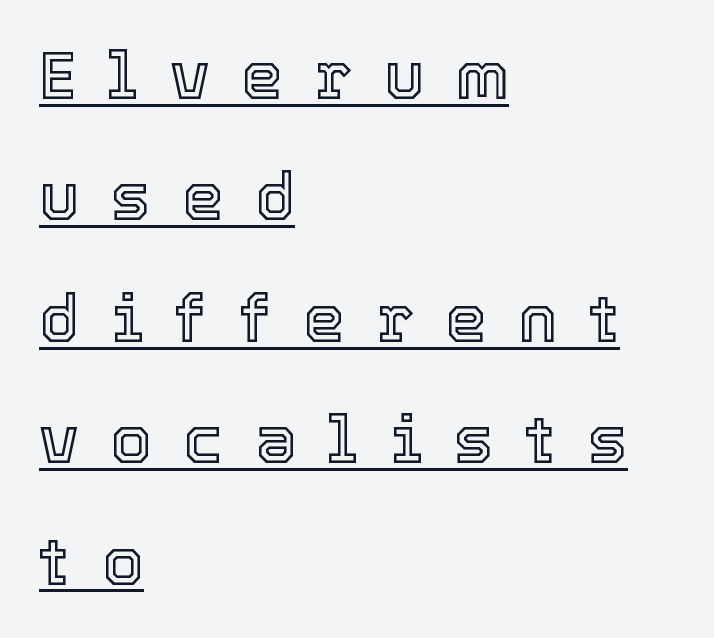
Compared with a centered layout, this one pins lines to the left instead. Unlike italic type, these characters show no tilt at all. The rendering uses natural spacing where letterforms have individual widths. Words appear elongated and porous because spacing is wide. The rendered words wear a rule along their underside.
